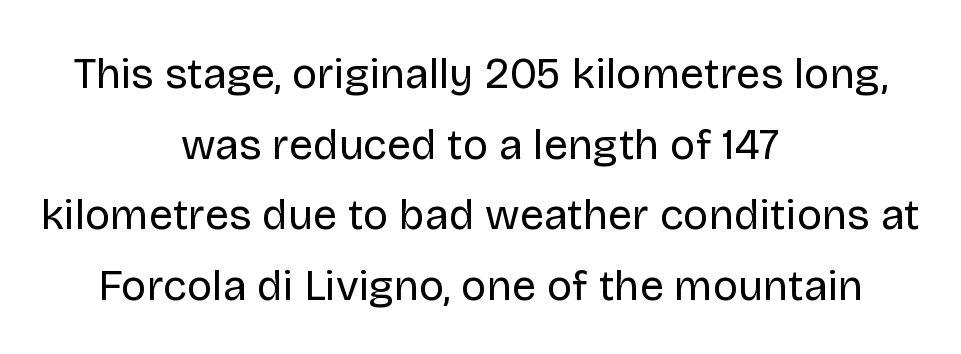
{"serif": "no", "italic": "no", "bold": "no", "weight": "regular", "width": "normal", "stroke_contrast": "low", "x_height": "large", "monospaced": "no", "underline": "no", "align": "center", "line_spacing": "normal", "line_spacing_ratio": 1.64, "letter_spacing": "normal", "letter_spacing_em": 0.0, "glyph_px": 43}
